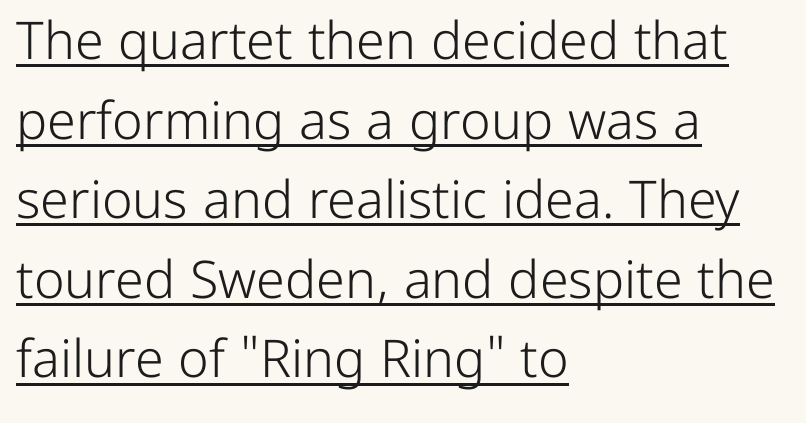
The image shows 52 px light sans-serif type, upright; set left-aligned, normal line spacing (1.53x), normal letter spacing, underlined; low stroke contrast and a medium x-height.
